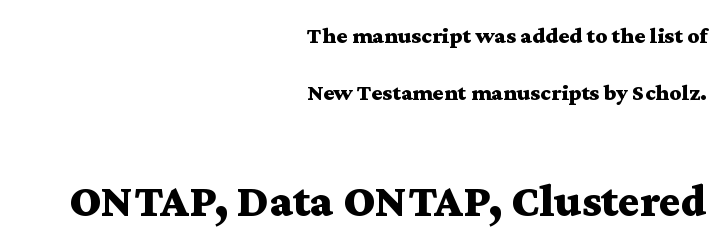
{"serif": "yes", "italic": "no", "bold": "yes", "weight": "bold", "width": "wide", "stroke_contrast": "medium", "x_height": "medium", "monospaced": "no", "underline": "no", "align": "right", "line_spacing": "loose", "line_spacing_ratio": 2.49, "letter_spacing": "normal", "letter_spacing_em": 0.0, "larger_block": "second", "size_ratio": 2.0, "glyph_px": 46}
